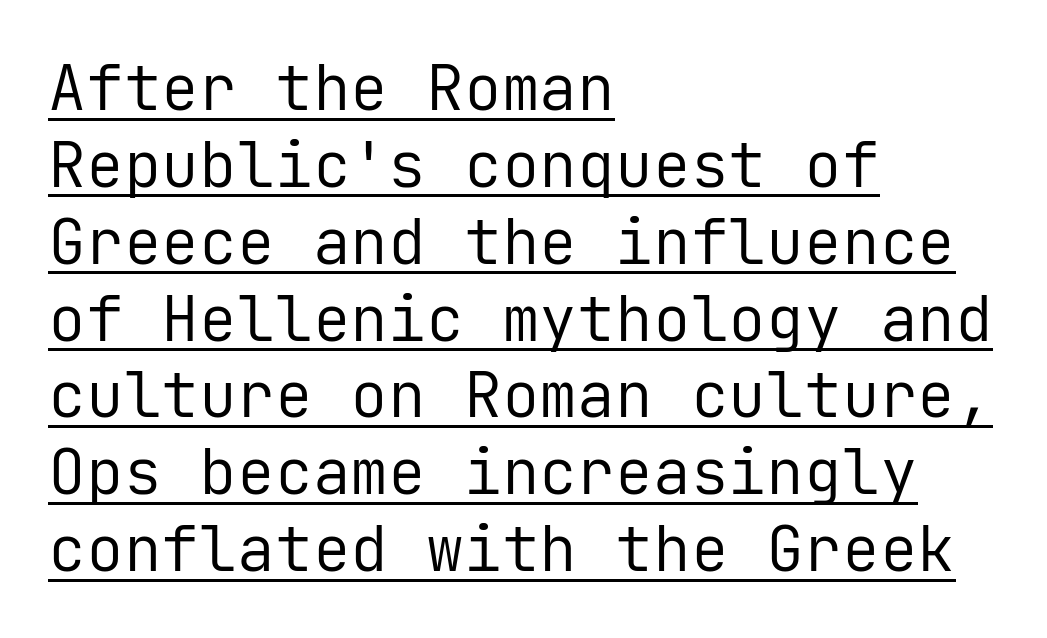
Each letter, wide or thin by design, is forced into the same width here. Check the space under the baseline: a stroke is drawn there. In terms of letterspacing, this is plain default setting. Each letter's strokes conclude bluntly, with no projecting serifs.
